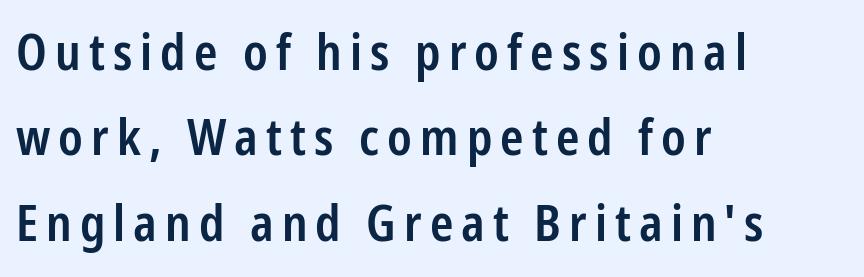
The space beneath each line is pristine and unruled. You could not count columns in this text — the font is proportionally spaced. Serifs: no, the terminals of the letterforms are clean. Visually the block forms a straight wall on the left and a jagged coastline on the right. You can tell it's not italic because the verticals are truly vertical.
